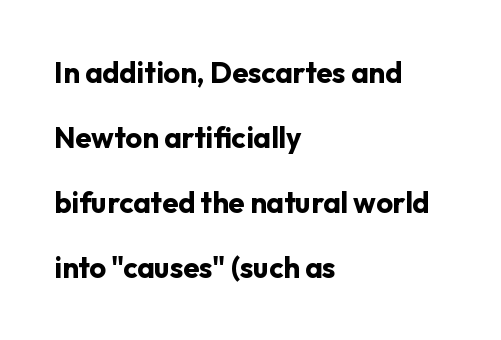
The image shows 29 px bold sans-serif type, upright; set left-aligned, loose line spacing (2.24x), normal letter spacing, not underlined; low stroke contrast and a medium x-height.
